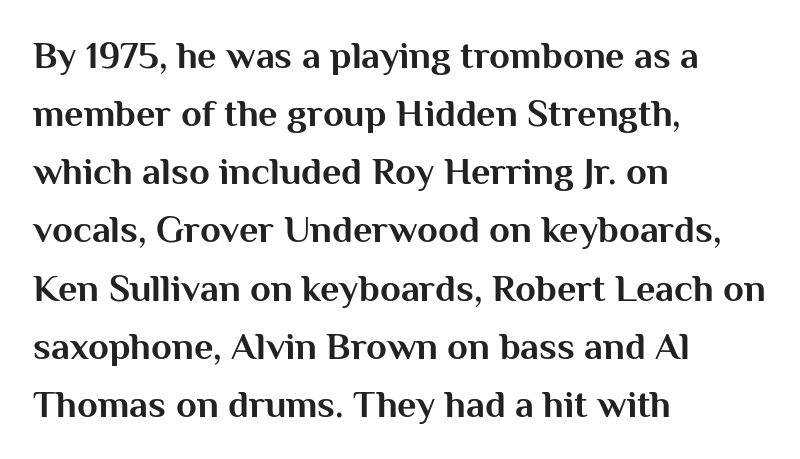
{"serif": "no", "italic": "no", "bold": "yes", "weight": "bold", "width": "normal", "stroke_contrast": "medium", "x_height": "medium", "monospaced": "no", "underline": "no", "align": "left", "line_spacing": "normal", "line_spacing_ratio": 1.53, "letter_spacing": "normal", "letter_spacing_em": 0.0, "glyph_px": 38}
